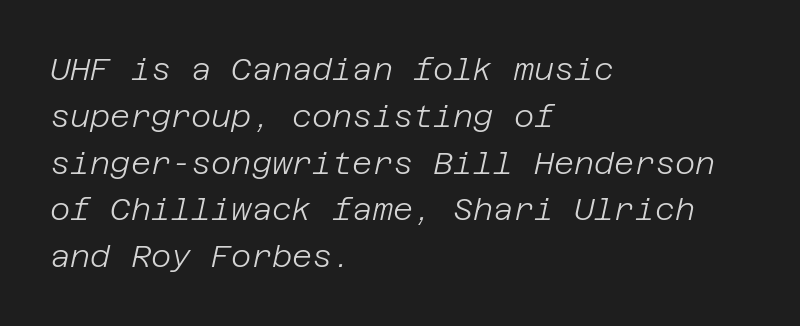
{"italic": "yes", "lean": "right", "slant_degrees": 12, "bold": "no", "weight": "light", "width": "normal", "stroke_contrast": "low", "x_height": "large", "underline": "no", "align": "left", "line_spacing": "normal", "line_spacing_ratio": 1.51, "letter_spacing": "normal", "letter_spacing_em": 0.0, "glyph_px": 31}
